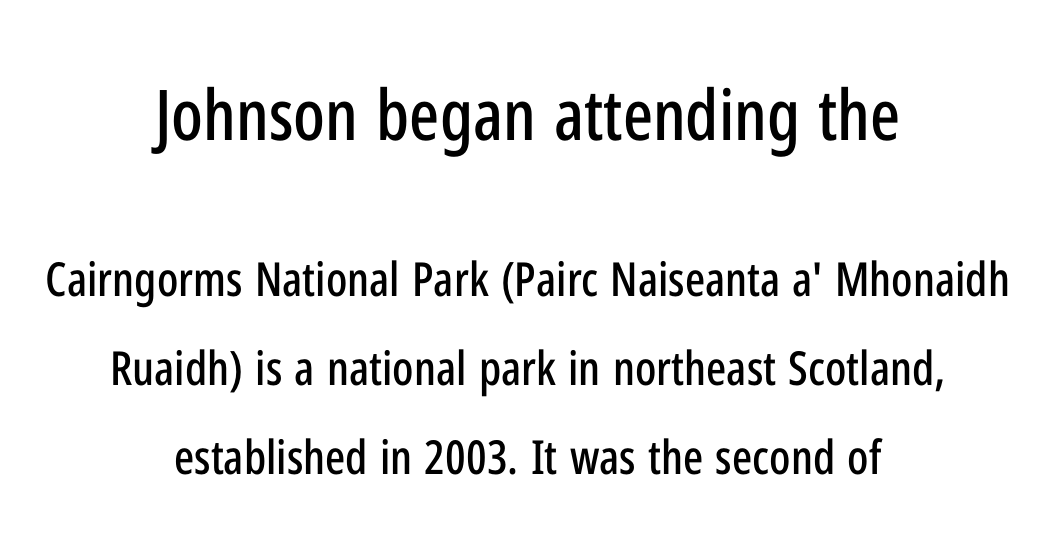
No extra tracking has been applied to these lines. Descenders are the only things crossing below the line. Is this a fixed-width face? No — the glyphs have proportional, varying widths. The specimen reads as upright at a glance. Look at the bottom of the vertical strokes: they stop flat, with no serifs. Here the first block reads like a headline and the second like body copy.
